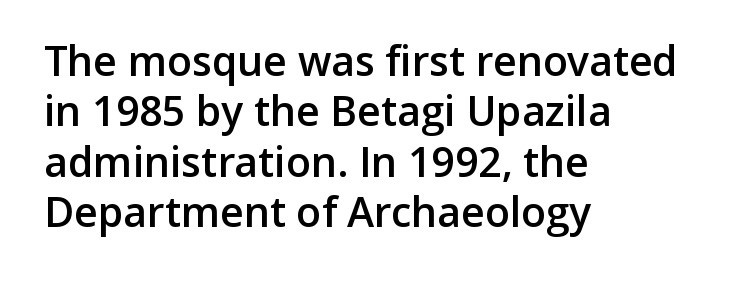
{"serif": "no", "italic": "no", "bold": "semi", "weight": "semibold", "width": "normal", "stroke_contrast": "low", "x_height": "medium", "monospaced": "no", "underline": "no", "align": "left", "line_spacing_ratio": 1.23, "letter_spacing": "normal", "letter_spacing_em": 0.0, "glyph_px": 41}
